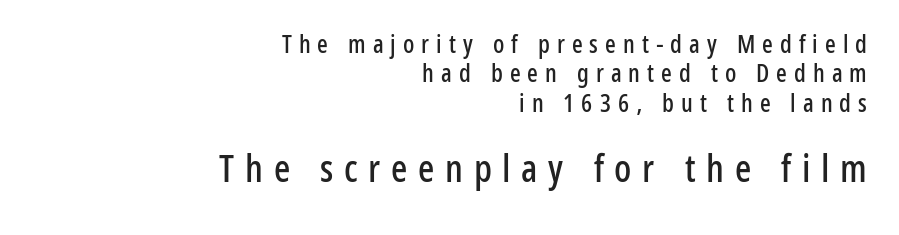
No italicization has been applied; the sample stays upright. The area under the type is left untouched. Display-style spreading of the glyphs; the letterfit is very open. Caption: multi-line text, flush right, ragged left. Character size in the trailing block exceeds that of the leading block. Stroke terminals: plain, sans-serif.
